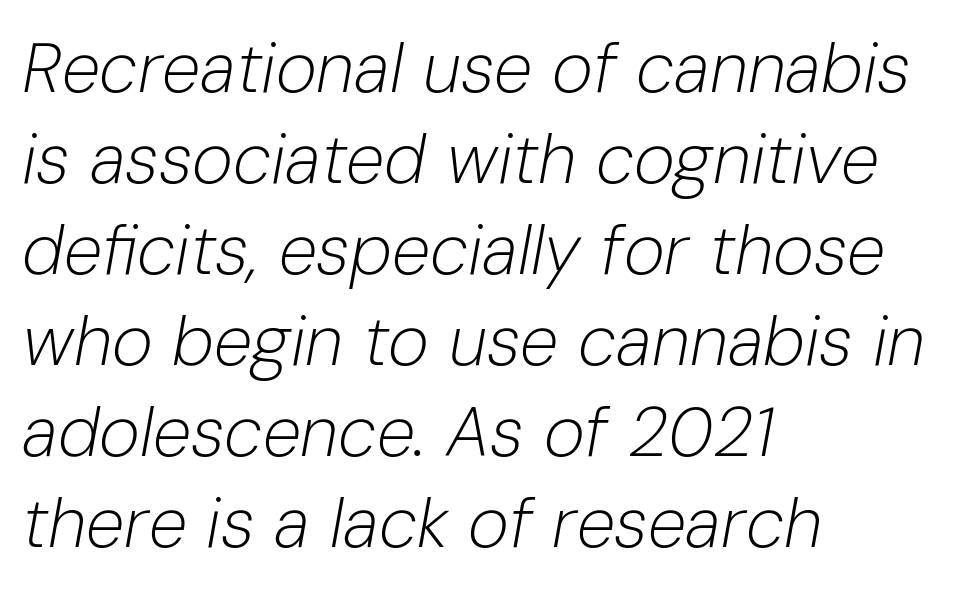
{"italic": "yes", "lean": "right", "slant_degrees": 10, "bold": "no", "weight": "light", "width": "normal", "stroke_contrast": "low", "x_height": "medium", "monospaced": "no", "underline": "no", "align": "left", "line_spacing": "normal", "line_spacing_ratio": 1.3, "letter_spacing": "normal", "letter_spacing_em": 0.0, "glyph_px": 70}
